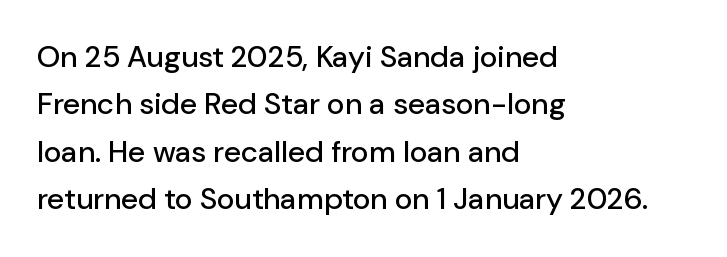
Descenders hang freely into open space. The letters advance in unequal steps, a hallmark of proportional type. A typesetter would call this leading conventional body-copy spacing. Style check: upright.
